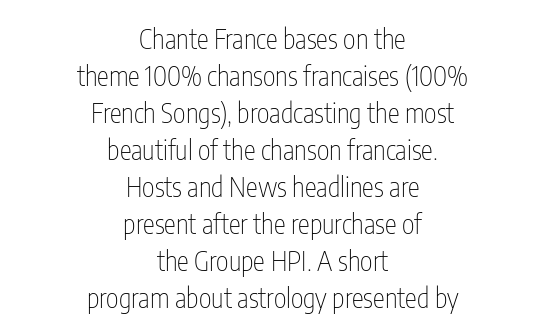
The lettering stays uniformly vertical, giving the passage a roman look. Vertically, the passage feels balanced, rows spaced as you'd expect. Casual observation: everything's sitting right in the middle. The passage shown has conventional tracking throughout. The letterforms sit at book weight or below. The area under the type is left untouched.
